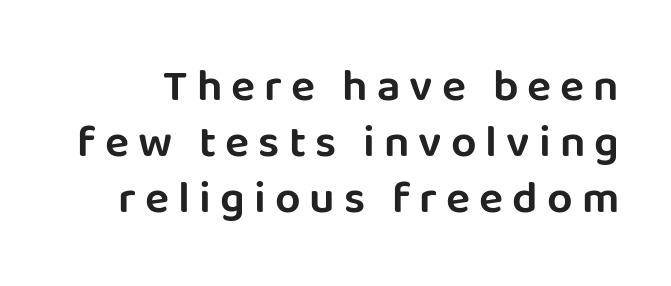
Check under the words: just untouched page. Character widths vary here, with narrow letters taking less room than wide ones. Observe the absence of serifs on each vertical stroke in this sample. Posture: straight, roman, zero tilt. There is plenty of visible air inserted between adjacent glyphs.
